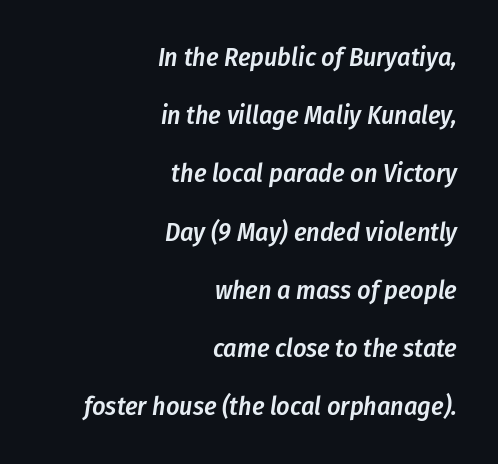
The image shows 26 px text type, italic (leaning right); set right-aligned, loose line spacing (2.24x), normal letter spacing, not underlined.
